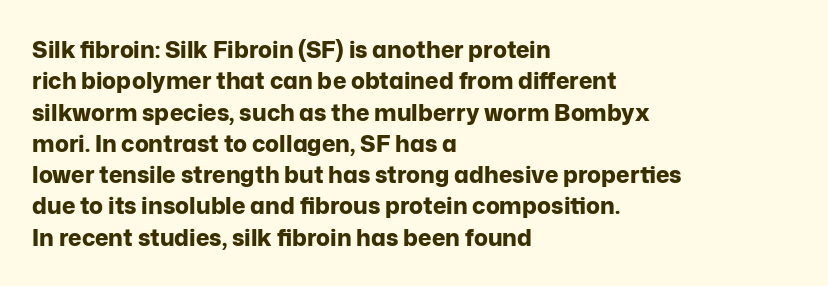
The image shows 23 px bold type, upright; set left-aligned, normal line spacing (1.36x), normal letter spacing, not underlined.
